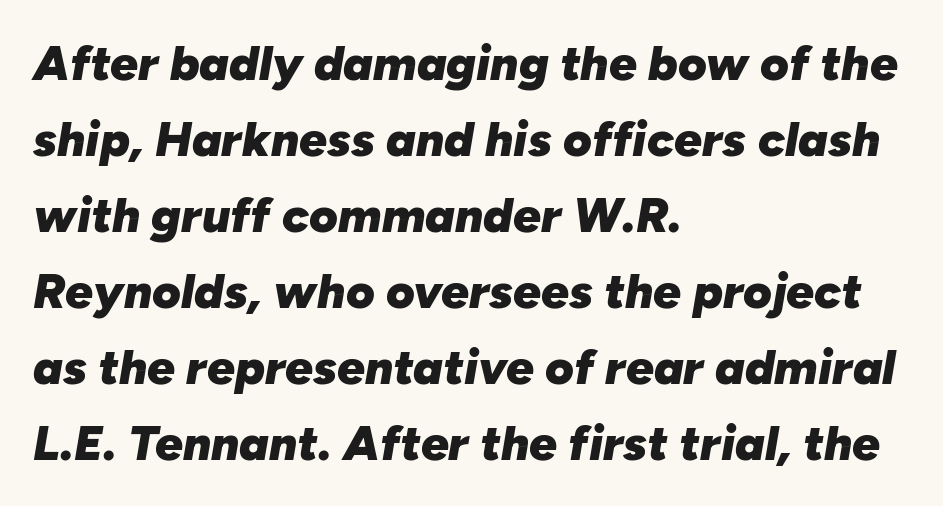
Check the space under the baseline: it is left empty. The block of text has a typical density, with ordinary space between rows. Is this a fixed-width face? No — the glyphs have proportional, varying widths. Slant detected: the letters are inclined. This sample uses plain, unmodified letter spacing. The rag falls on the right side of this text block.
